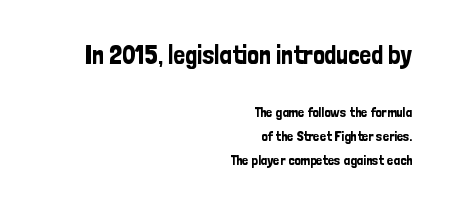
Q: Is the text italic (slanted)? A: No, it is upright.
Q: Is the text underlined? A: No.
Q: How is the paragraph aligned? A: Right-aligned.
Q: Is the spacing between letters normal or unusually wide? A: Normal.
Q: Is the spacing between lines tight, normal or loose? A: Normal.
Q: Which block of text is set in a larger size, the first (top) or the second (bottom)? A: The first (top) one.
